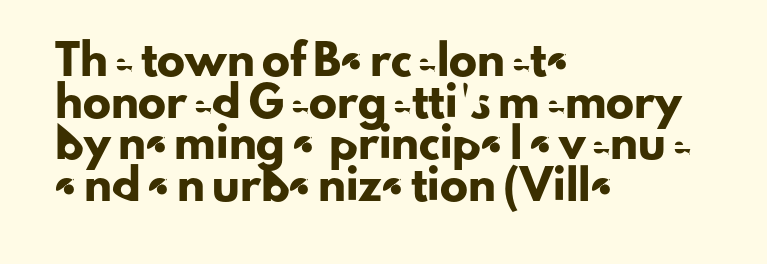
The image shows 28 px sans-serif type, upright; set left-aligned, normal line spacing (1.49x), normal letter spacing, not underlined; low stroke contrast and a small x-height.
